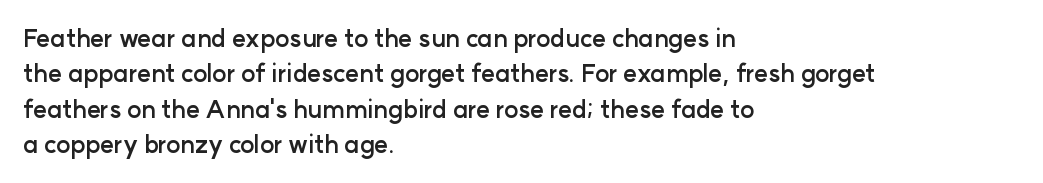
Q: Is the text bold? A: Yes.
Q: Is the text italic (slanted)? A: No, it is upright.
Q: Is the text underlined? A: No.
Q: How is the paragraph aligned? A: Left-aligned.
Q: Is the spacing between letters normal or unusually wide? A: Normal.
Q: Is the spacing between lines tight, normal or loose? A: Normal.
